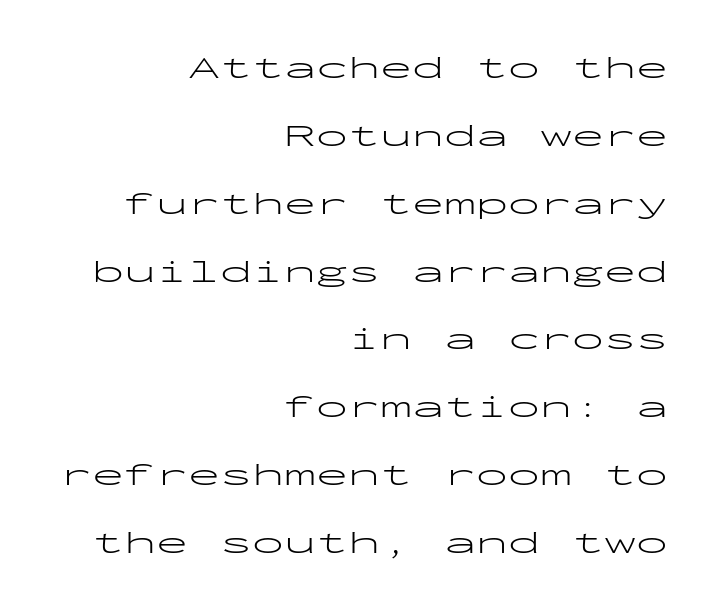
The image shows 32 px light, wide sans-serif type, upright, monospaced; set right-aligned, loose line spacing (2.12x), normal letter spacing, not underlined; low stroke contrast and a medium x-height.
